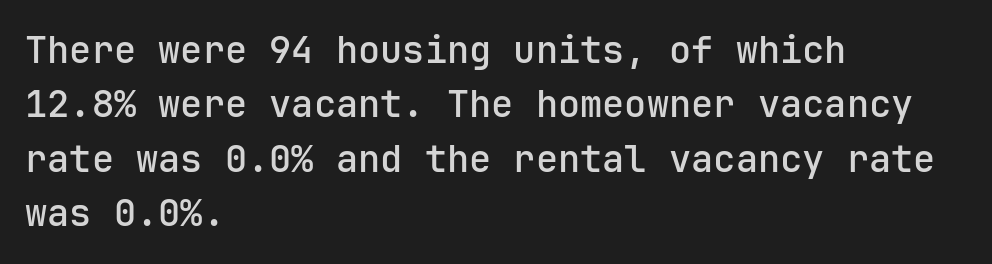
Q: Is the text bold? A: Semi-bold.
Q: Is the text italic (slanted)? A: No, it is upright.
Q: Is the typeface a serif or a sans-serif typeface? A: Sans-serif.
Q: Is the text underlined? A: No.
Q: How is the paragraph aligned? A: Left-aligned.
Q: Is the spacing between letters normal or unusually wide? A: Normal.
Q: Is the spacing between lines tight, normal or loose? A: Normal.
Q: Width (condensed, normal, or wide)? A: Normal.
Q: Stroke contrast? A: Low.
Q: x-height? A: Medium.
